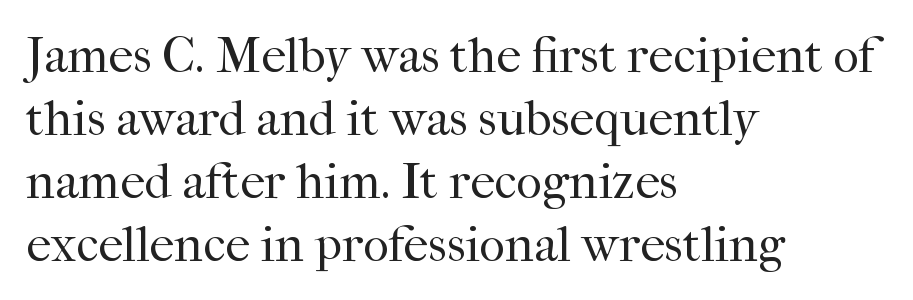
{"serif": "yes", "italic": "no", "bold": "no", "weight": "regular", "width": "normal", "stroke_contrast": "high", "x_height": "medium", "monospaced": "no", "underline": "no", "align": "left", "line_spacing": "normal", "line_spacing_ratio": 1.26, "letter_spacing": "normal", "letter_spacing_em": 0.0, "glyph_px": 50}
